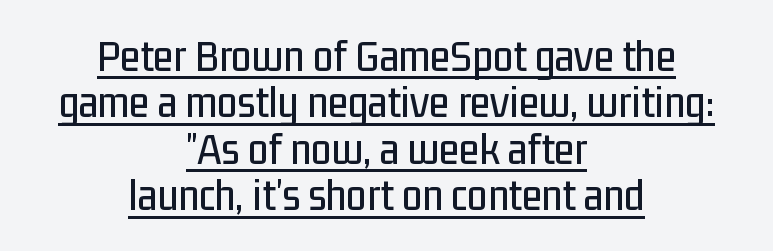
The image shows 46 px condensed sans-serif type, upright; set centered, tight line spacing (1.01x), normal letter spacing, underlined; low stroke contrast and a medium x-height.
